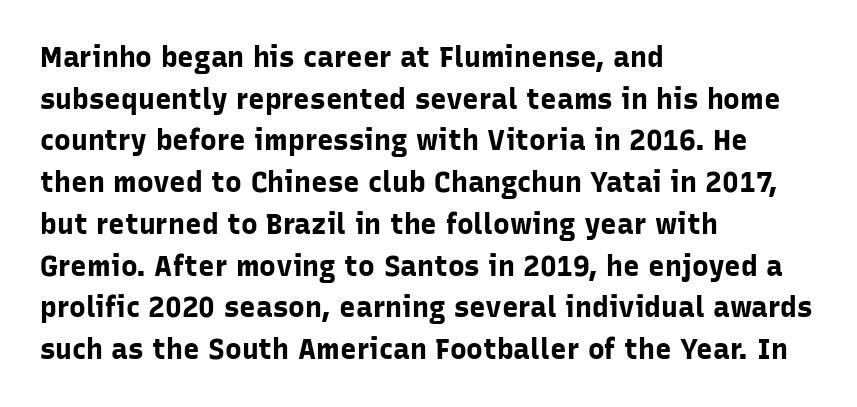
{"serif": "no", "italic": "no", "bold": "yes", "weight": "bold", "width": "normal", "stroke_contrast": "low", "x_height": "medium", "monospaced": "no", "underline": "no", "align": "left", "line_spacing": "normal", "line_spacing_ratio": 1.49, "letter_spacing": "normal", "letter_spacing_em": 0.0, "glyph_px": 28}
